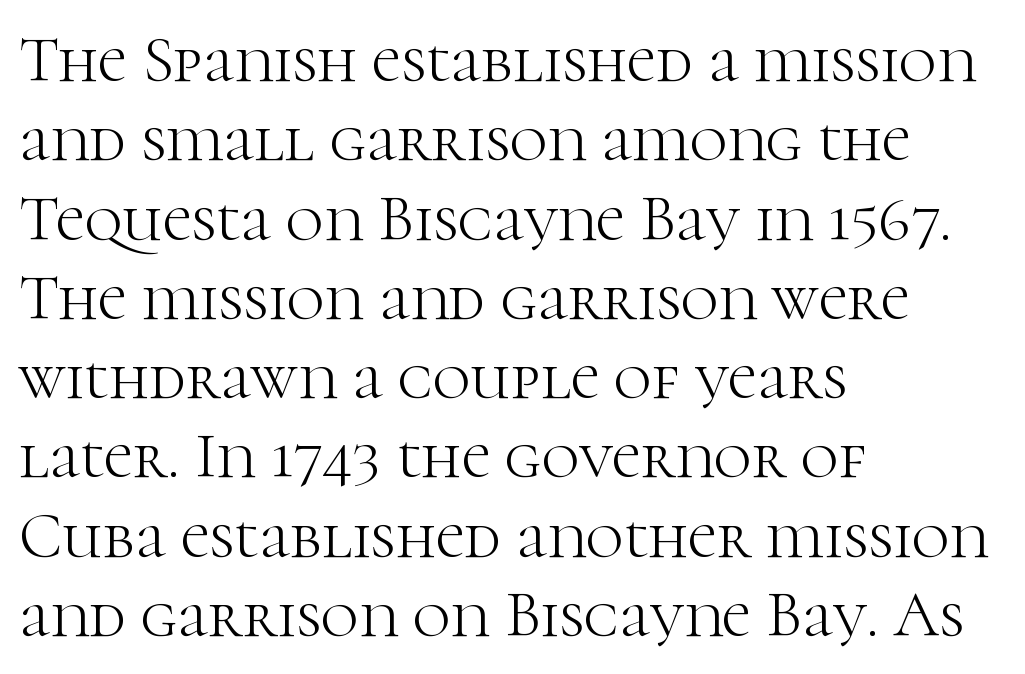
{"serif": "yes", "italic": "no", "bold": "no", "weight": "light", "width": "normal", "stroke_contrast": "high", "x_height": "medium", "monospaced": "no", "underline": "no", "align": "left", "line_spacing_ratio": 1.22, "letter_spacing": "normal", "letter_spacing_em": 0.0, "glyph_px": 65}
